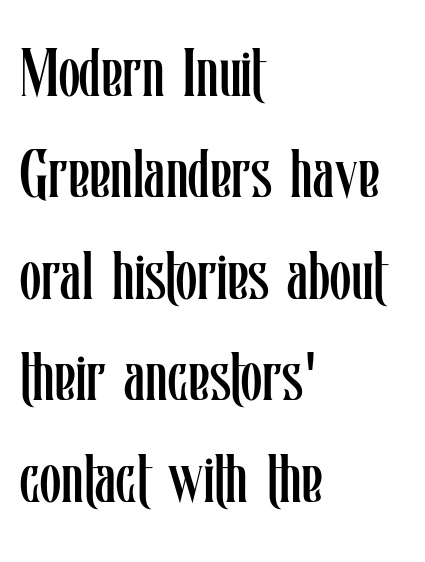
The image shows 69 px regular-weight, condensed type, upright; set left-aligned, normal line spacing (1.47x), normal letter spacing, not underlined; low stroke contrast and a medium x-height.
